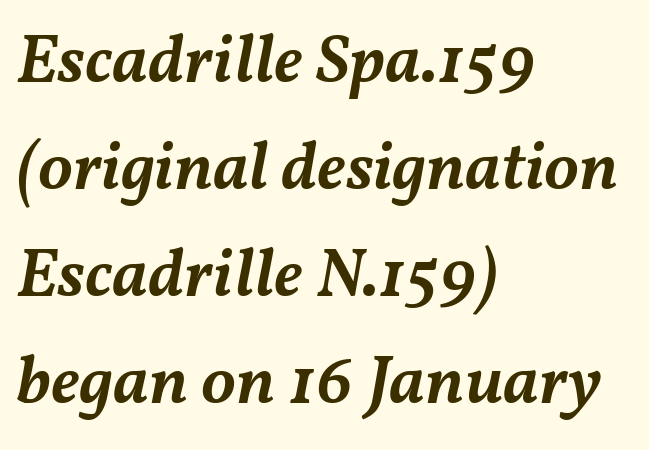
Q: Is the text bold? A: Semi-bold.
Q: Is the text italic (slanted)? A: Yes, it leans right by about 11 degrees.
Q: Is the text underlined? A: No.
Q: How is the paragraph aligned? A: Left-aligned.
Q: Is the spacing between letters normal or unusually wide? A: Normal.
Q: Is the spacing between lines tight, normal or loose? A: Normal.
Q: Width (condensed, normal, or wide)? A: Normal.
Q: Stroke contrast? A: Medium.
Q: x-height? A: Medium.
Q: Monospaced? A: No.
